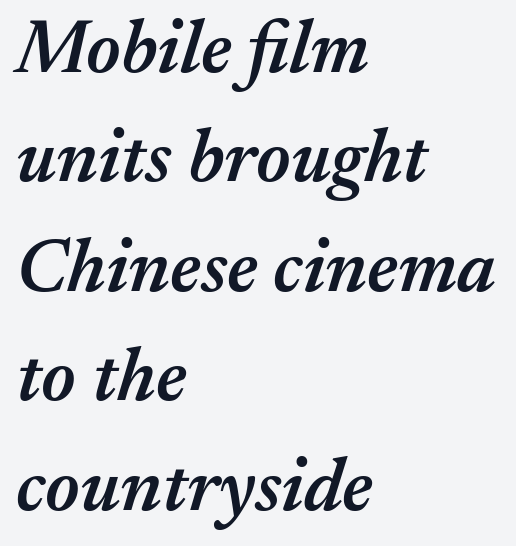
The image shows 75 px semibold type, italic (leaning right); set left-aligned, normal line spacing (1.46x), normal letter spacing, not underlined; medium stroke contrast and a medium x-height.
